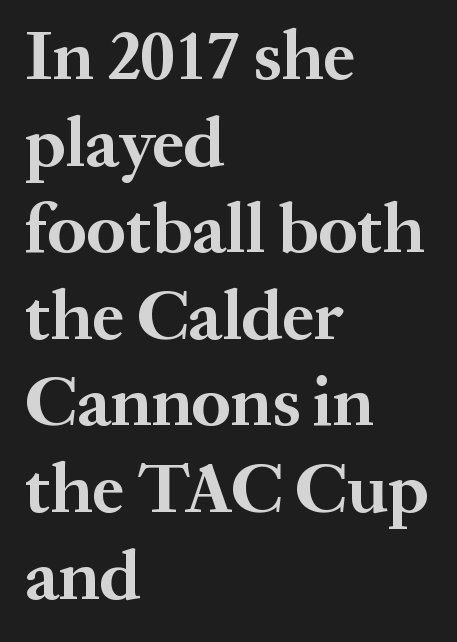
The gaps between neighbouring characters are ordinary and unremarkable. Note the varied advance widths — an 'i' is clearly narrower than an 'm'. Students, this is bold: see how much ink each stroke carries. To sum up the face: it has serifs. Glance below the letters and you will spot only blank space.
